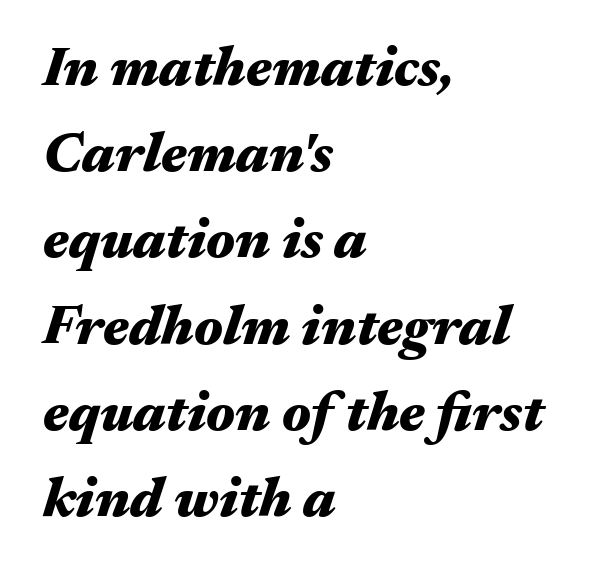
A full-strength bold gives these letters their thick strokes. Evenly set lines give the paragraph a standard silhouette. The passage is arranged the way most books set body copy — flush left. A typesetter would call this proportional, since set widths differ per character.
